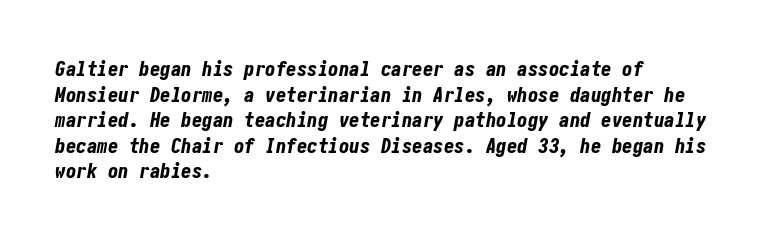
{"italic": "yes", "lean": "right", "slant_degrees": 10, "bold": "yes", "underline": "no", "align": "left", "line_spacing_ratio": 1.22, "letter_spacing": "normal", "letter_spacing_em": 0.0, "glyph_px": 21}
